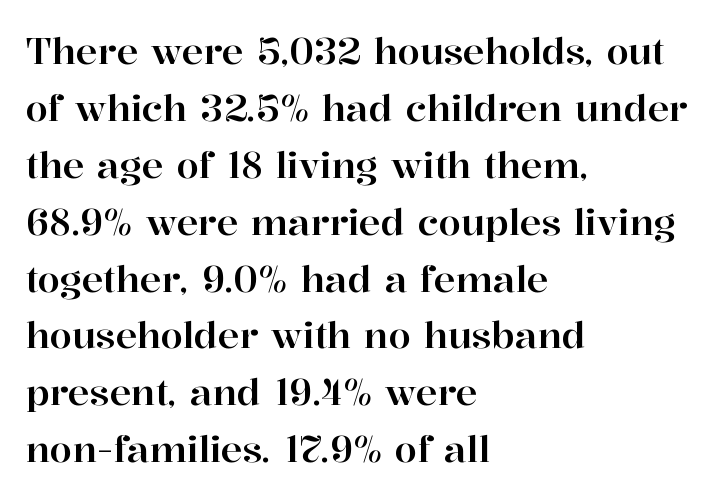
Q: Is the text italic (slanted)? A: No, it is upright.
Q: Is the typeface a serif or a sans-serif typeface? A: Serif.
Q: Is the text underlined? A: No.
Q: How is the paragraph aligned? A: Left-aligned.
Q: Is the spacing between letters normal or unusually wide? A: Normal.
Q: Is the spacing between lines tight, normal or loose? A: Normal.
Q: Width (condensed, normal, or wide)? A: Normal.
Q: Stroke contrast? A: High.
Q: x-height? A: Medium.
Q: Monospaced? A: No.
